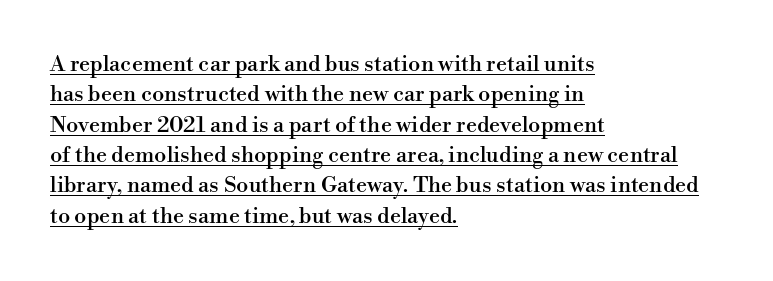
Leftover space on each line is placed entirely after the last word. The lines sit at an ordinary, default distance from one another. Characters remain perfectly vertical along every line. The line texture is even and compact thanks to regular tracking.
